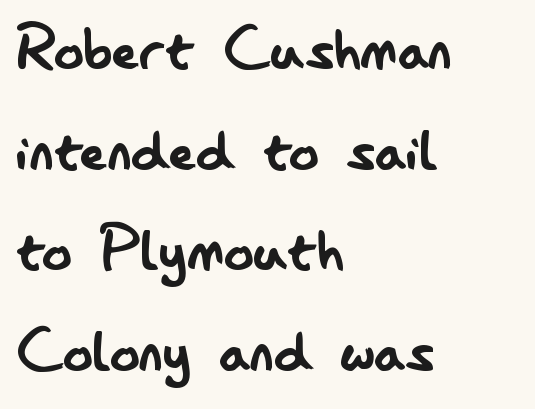
{"serif": "no", "italic": "no", "bold": "no", "weight": "regular", "width": "condensed", "stroke_contrast": "low", "x_height": "small", "monospaced": "no", "underline": "no", "align": "left", "line_spacing": "normal", "line_spacing_ratio": 1.36, "letter_spacing": "normal", "letter_spacing_em": 0.0, "glyph_px": 74}
